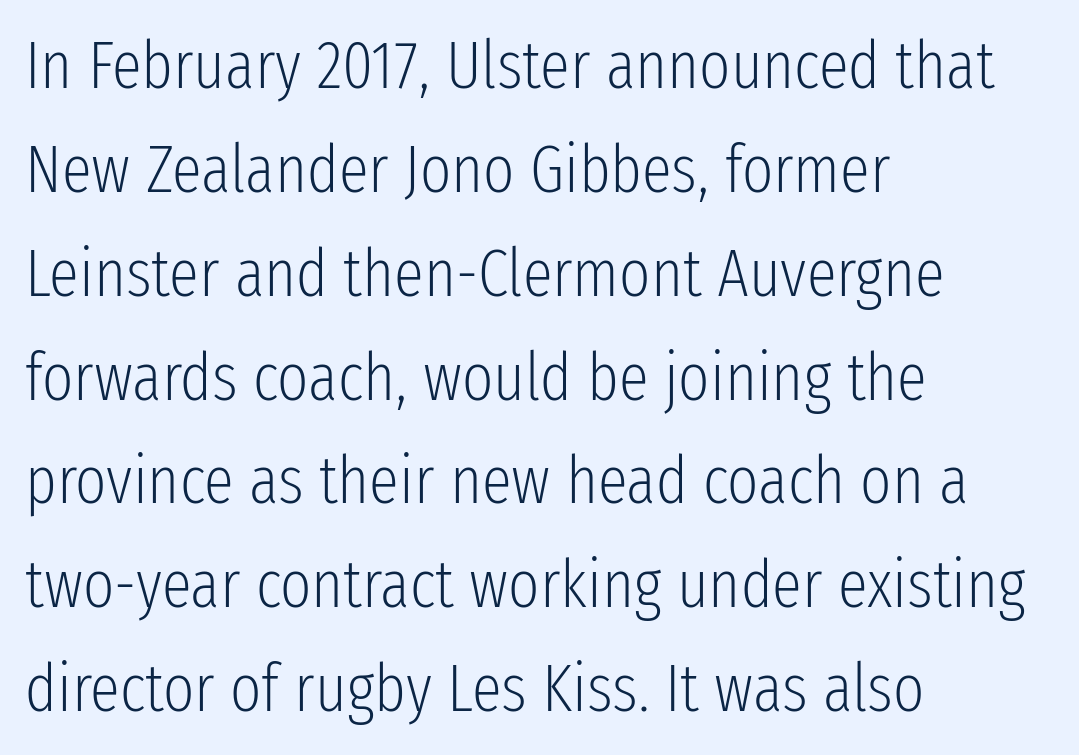
{"serif": "no", "italic": "no", "bold": "no", "weight": "light", "width": "condensed", "stroke_contrast": "low", "x_height": "medium", "monospaced": "no", "underline": "no", "align": "left", "line_spacing": "normal", "line_spacing_ratio": 1.55, "letter_spacing": "normal", "letter_spacing_em": 0.0, "glyph_px": 67}
